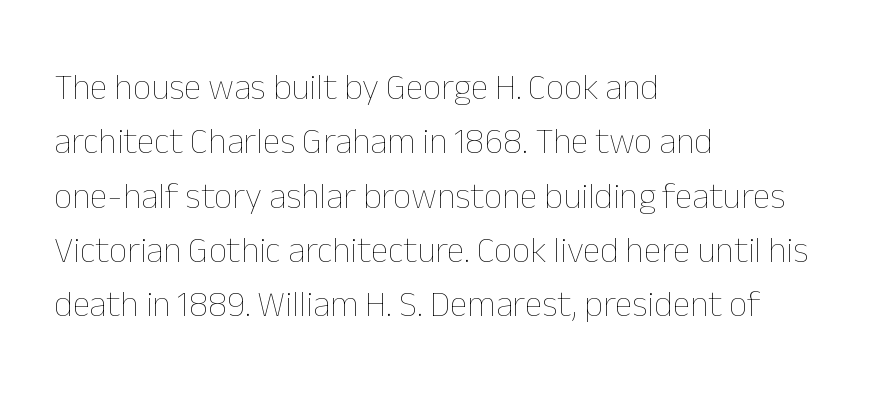
The image shows 36 px thin type, upright; set left-aligned, normal line spacing (1.51x), normal letter spacing, not underlined; low stroke contrast and a medium x-height.
